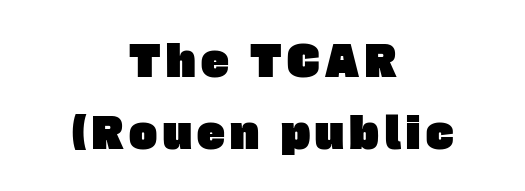
Q: Is the typeface a serif or a sans-serif typeface? A: Sans-serif.
Q: Is the text underlined? A: No.
Q: How is the paragraph aligned? A: Centered.
Q: Width (condensed, normal, or wide)? A: Normal.
Q: Stroke contrast? A: Low.
Q: x-height? A: Large.
Q: Monospaced? A: No.
